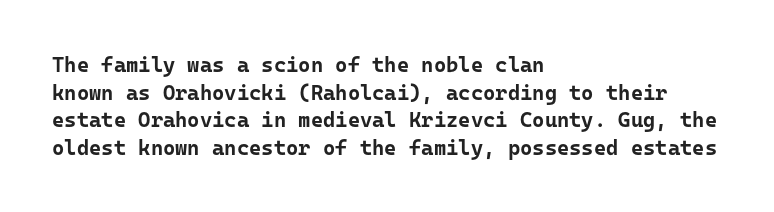
The image shows 21 px bold type, upright; set left-aligned, normal line spacing (1.31x), normal letter spacing, not underlined.
